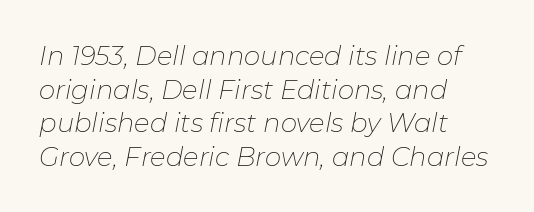
{"italic": "yes", "lean": "right", "slant_degrees": 11, "bold": "no", "underline": "no", "align": "left", "line_spacing": "normal", "line_spacing_ratio": 1.29, "letter_spacing": "normal", "letter_spacing_em": 0.0, "glyph_px": 26}
